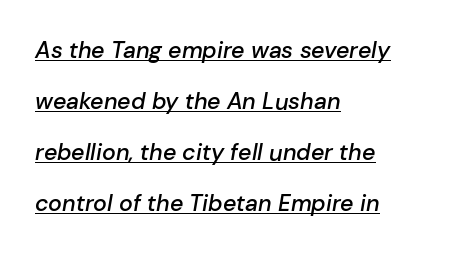
The image shows 23 px text type, italic (leaning right); set left-aligned, loose line spacing (2.22x), normal letter spacing, underlined.
